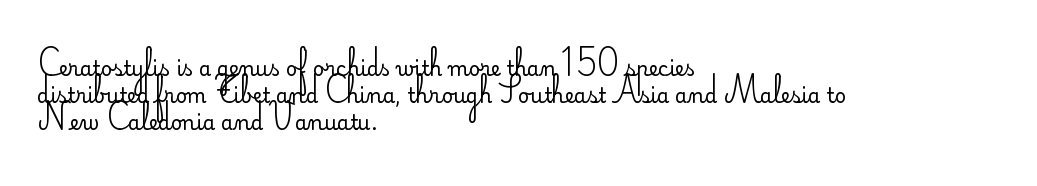
{"italic": "no", "bold": "no", "underline": "no", "align": "left", "line_spacing": "normal", "line_spacing_ratio": 1.34, "letter_spacing": "normal", "letter_spacing_em": 0.0, "glyph_px": 20}
